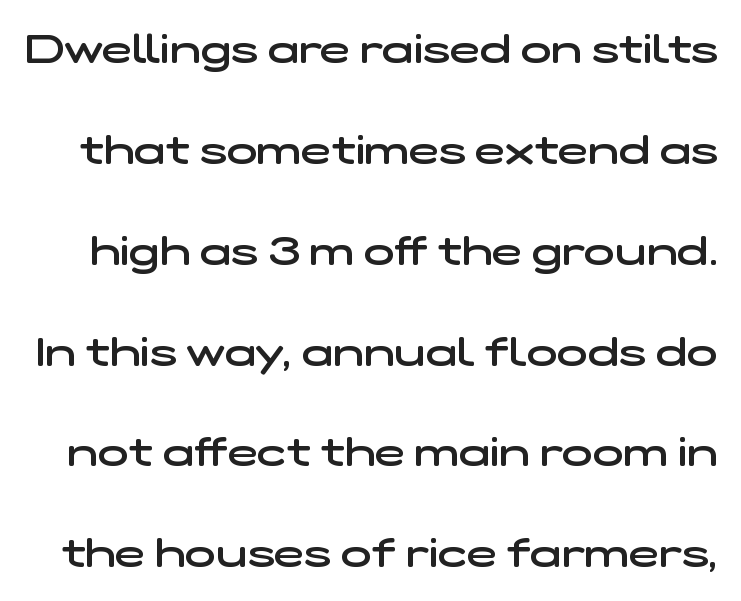
Do the characters align in a grid? No, the font is proportional. Leading: increased. Words float on clear page, feet unadorned. The passage shown has conventional tracking throughout. Emphasis by weight is partial: semibold. The characters display no serif detailing; their extremities are plain.
